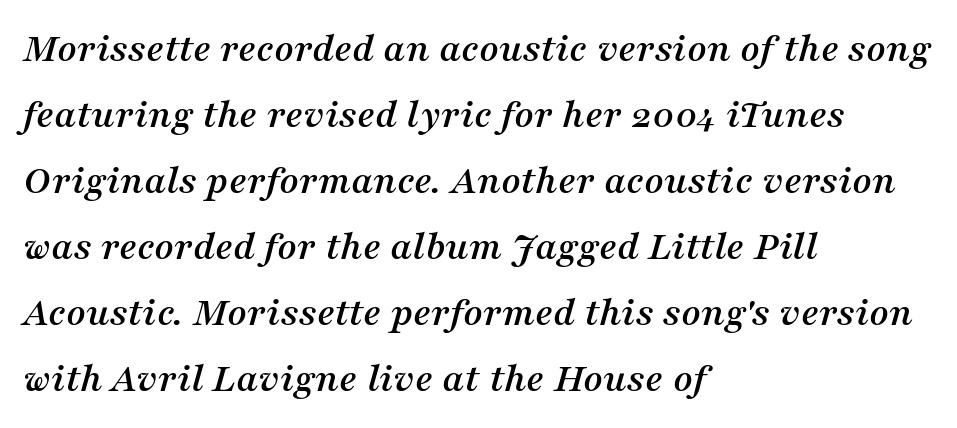
Q: Is the text italic (slanted)? A: Yes, it leans right by about 16 degrees.
Q: Is the typeface a serif or a sans-serif typeface? A: Serif.
Q: Is the text underlined? A: No.
Q: How is the paragraph aligned? A: Left-aligned.
Q: Is the spacing between letters normal or unusually wide? A: Normal.
Q: Is the spacing between lines tight, normal or loose? A: Normal.
Q: Width (condensed, normal, or wide)? A: Normal.
Q: Stroke contrast? A: Medium.
Q: x-height? A: Medium.
Q: Monospaced? A: No.
